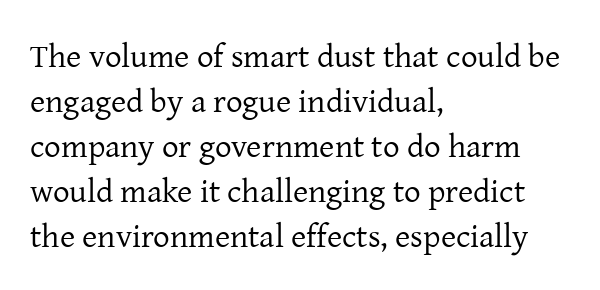
{"serif": "yes", "italic": "no", "bold": "no", "weight": "regular", "width": "normal", "stroke_contrast": "low", "x_height": "medium", "monospaced": "no", "underline": "no", "align": "left", "line_spacing": "normal", "line_spacing_ratio": 1.36, "letter_spacing": "normal", "letter_spacing_em": 0.0, "glyph_px": 33}
